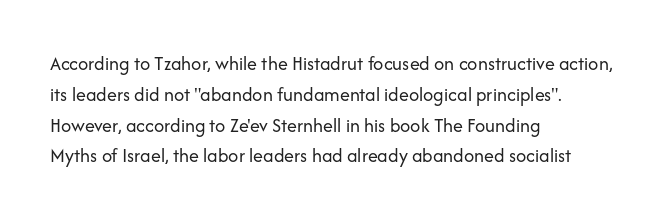
The image shows 20 px text type, upright; set left-aligned, normal line spacing (1.54x), normal letter spacing, not underlined.
